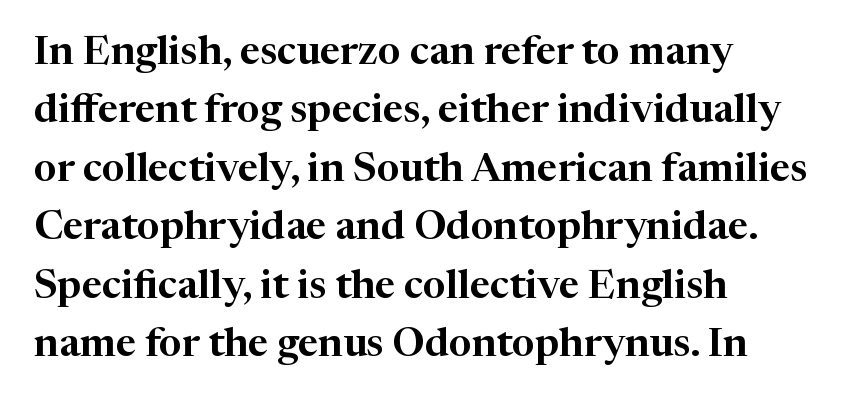
The image shows 40 px serif type, upright; set left-aligned, normal line spacing (1.46x), normal letter spacing, not underlined; high stroke contrast and a medium x-height.
